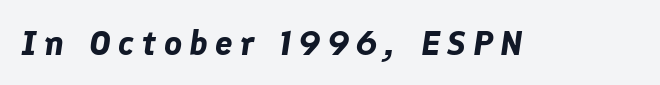
The image shows 35 px bold type, italic (leaning right); set unusually wide letter spacing (+0.21 em), not underlined; low stroke contrast and a medium x-height.
